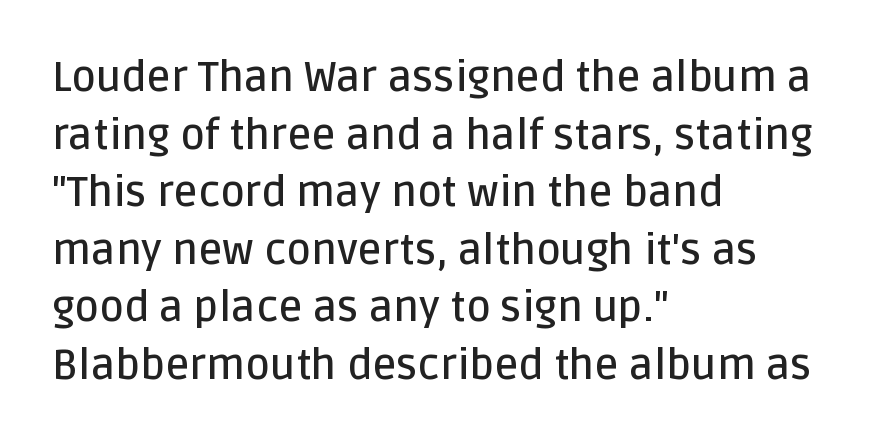
Tracking value appears to be zero — textbook default spacing. This sample keeps an unexceptional amount of space between lines. Visually the block forms a straight wall on the left and a jagged coastline on the right. The sample has been set in demibold, a notch under bold.
